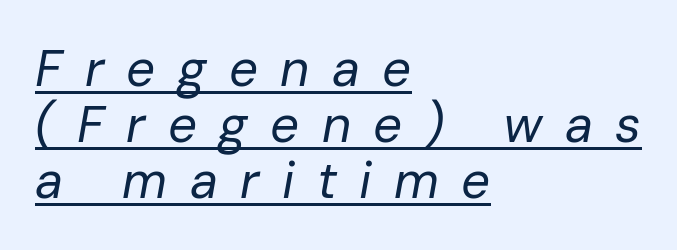
Q: Is the text bold? A: No.
Q: Is the text italic (slanted)? A: Yes, it leans right by about 10 degrees.
Q: Is the text underlined? A: Yes.
Q: How is the paragraph aligned? A: Left-aligned.
Q: Is the spacing between letters normal or unusually wide? A: Unusually wide.
Q: Is the spacing between lines tight, normal or loose? A: Tight.
Q: Width (condensed, normal, or wide)? A: Normal.
Q: Stroke contrast? A: Low.
Q: x-height? A: Medium.
Q: Monospaced? A: No.
